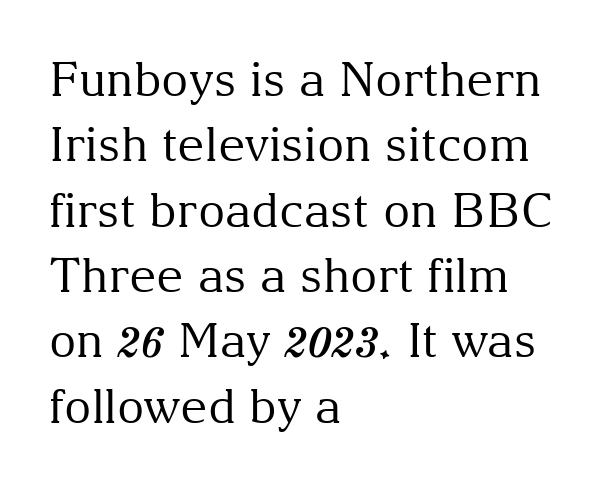
{"serif": "yes", "italic": "no", "bold": "no", "weight": "regular", "width": "normal", "stroke_contrast": "medium", "x_height": "medium", "monospaced": "no", "underline": "no", "align": "left", "line_spacing": "normal", "line_spacing_ratio": 1.39, "letter_spacing": "normal", "letter_spacing_em": 0.0, "glyph_px": 47}
